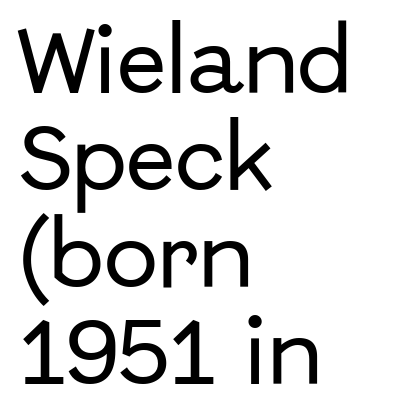
{"serif": "no", "italic": "no", "width": "normal", "stroke_contrast": "low", "x_height": "medium", "monospaced": "no", "underline": "no", "align": "left", "line_spacing": "normal", "line_spacing_ratio": 1.33, "letter_spacing": "normal", "letter_spacing_em": 0.0, "glyph_px": 73}
